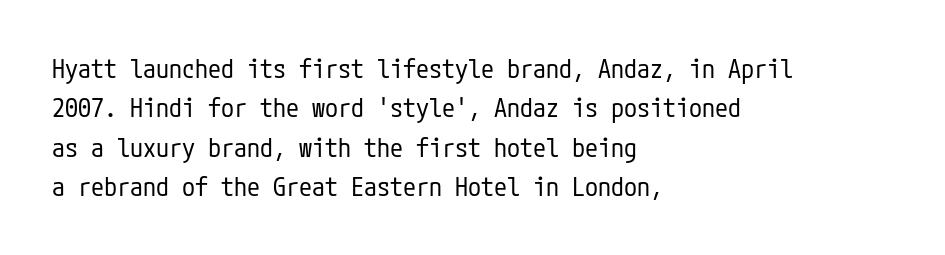
The image shows 26 px text type, upright; set left-aligned, normal line spacing (1.51x), normal letter spacing, not underlined.
